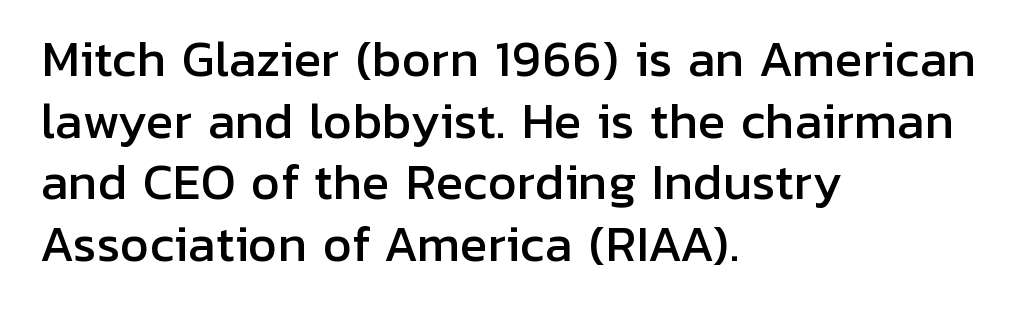
Q: Is the text italic (slanted)? A: No, it is upright.
Q: Is the typeface a serif or a sans-serif typeface? A: Sans-serif.
Q: Is the text underlined? A: No.
Q: How is the paragraph aligned? A: Left-aligned.
Q: Is the spacing between letters normal or unusually wide? A: Normal.
Q: Is the spacing between lines tight, normal or loose? A: Normal.
Q: Width (condensed, normal, or wide)? A: Normal.
Q: Stroke contrast? A: Low.
Q: x-height? A: Medium.
Q: Monospaced? A: No.
